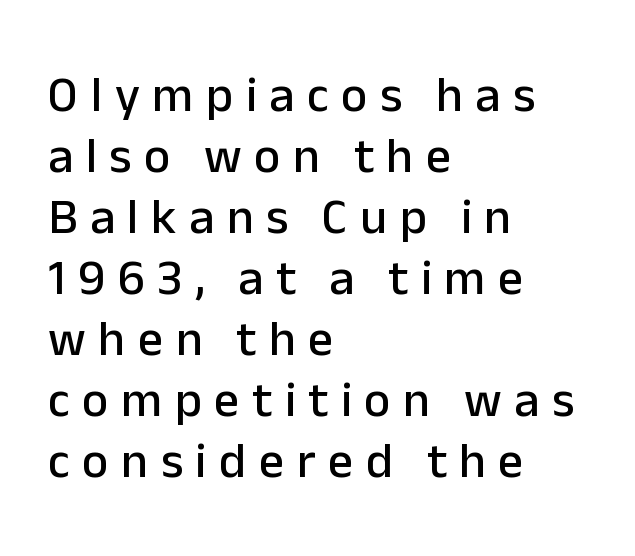
{"serif": "no", "italic": "no", "width": "normal", "stroke_contrast": "low", "x_height": "medium", "monospaced": "no", "underline": "no", "align": "left", "line_spacing_ratio": 1.22, "letter_spacing": "wide", "letter_spacing_em": 0.25, "glyph_px": 50}
